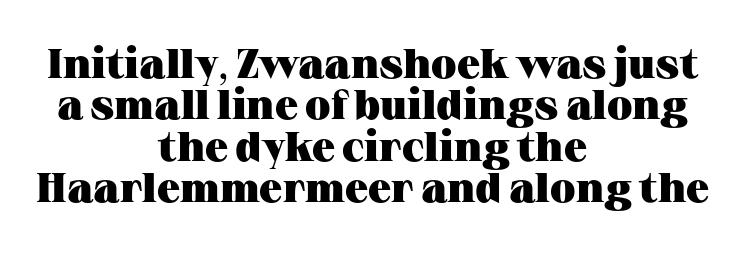
Glance below the letters and you will spot only blank space. Posture: straight, roman, zero tilt. Does the copy run flush right? No — it is centered line by line. In terms of weight, the rendering is a true, heavy bold.
